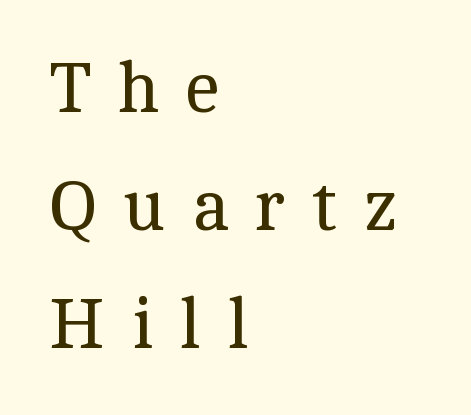
{"serif": "yes", "italic": "no", "bold": "no", "weight": "regular", "width": "normal", "x_height": "medium", "monospaced": "no", "underline": "no", "align": "left", "line_spacing": "normal", "line_spacing_ratio": 1.66, "letter_spacing": "wide", "letter_spacing_em": 0.37, "glyph_px": 71}
